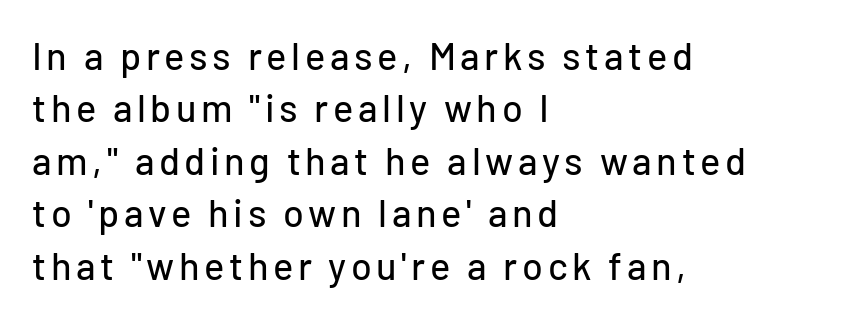
Q: Is the text italic (slanted)? A: No, it is upright.
Q: Is the typeface a serif or a sans-serif typeface? A: Sans-serif.
Q: Is the text underlined? A: No.
Q: How is the paragraph aligned? A: Left-aligned.
Q: Is the spacing between lines tight, normal or loose? A: Normal.
Q: Width (condensed, normal, or wide)? A: Normal.
Q: Stroke contrast? A: Low.
Q: x-height? A: Medium.
Q: Monospaced? A: No.
